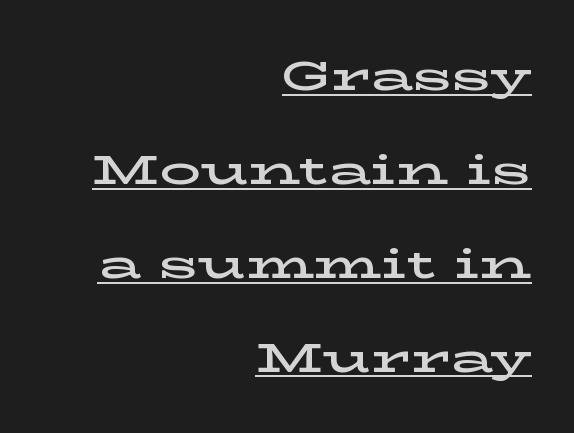
Each line ends at the same right margin while the left side varies. The sample's only ornament is a line tracing under the words. Is this a fixed-width face? No — the glyphs have proportional, varying widths. Look at the bottom of the vertical strokes: they flare into serifs here. Posture: vertical.
